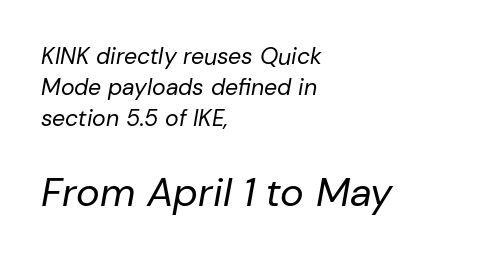
Q: Is the text bold? A: No.
Q: Is the text italic (slanted)? A: Yes, it leans right by about 10 degrees.
Q: Is the text underlined? A: No.
Q: How is the paragraph aligned? A: Left-aligned.
Q: Is the spacing between letters normal or unusually wide? A: Normal.
Q: Is the spacing between lines tight, normal or loose? A: Normal.
Q: Which block of text is set in a larger size, the first (top) or the second (bottom)? A: The second (bottom) one.
Q: Width (condensed, normal, or wide)? A: Normal.
Q: Stroke contrast? A: Low.
Q: x-height? A: Medium.
Q: Monospaced? A: No.
